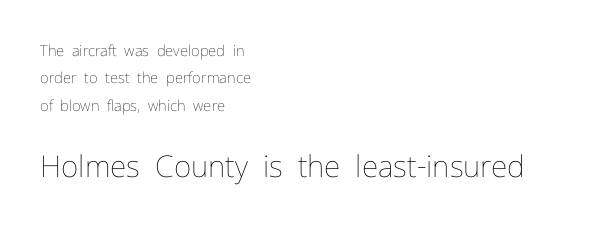
This rendering leaves character spacing at its baseline value. Descenders are the only things crossing below the line. The passage shown is typed in a proportional face where columns would drift. Posture: upright roman. Every row of glyphs begins at an identical x-position on the left.
